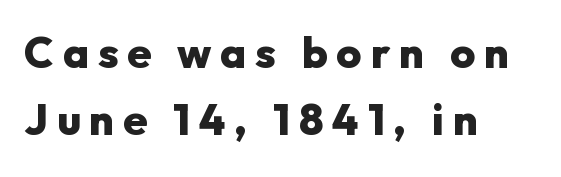
The image shows 43 px heavy sans-serif type, upright; set left-aligned, normal line spacing (1.55x), unusually wide letter spacing (+0.21 em), not underlined; low stroke contrast and a medium x-height.
